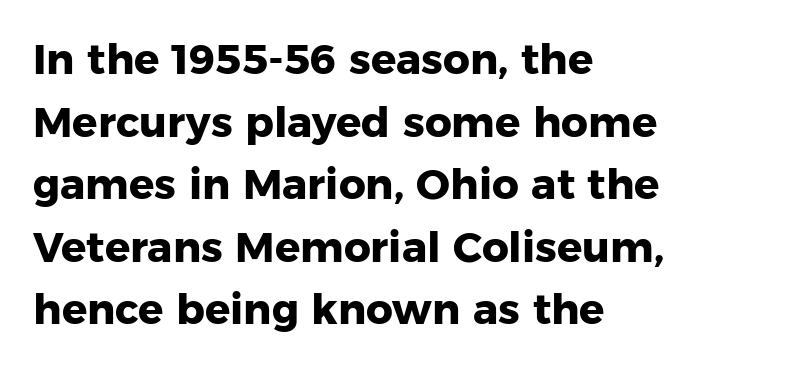
Q: Is the text bold? A: Yes.
Q: Is the text italic (slanted)? A: No, it is upright.
Q: Is the typeface a serif or a sans-serif typeface? A: Sans-serif.
Q: Is the text underlined? A: No.
Q: How is the paragraph aligned? A: Left-aligned.
Q: Is the spacing between letters normal or unusually wide? A: Normal.
Q: Is the spacing between lines tight, normal or loose? A: Normal.
Q: Width (condensed, normal, or wide)? A: Normal.
Q: Stroke contrast? A: Low.
Q: x-height? A: Medium.
Q: Monospaced? A: No.
